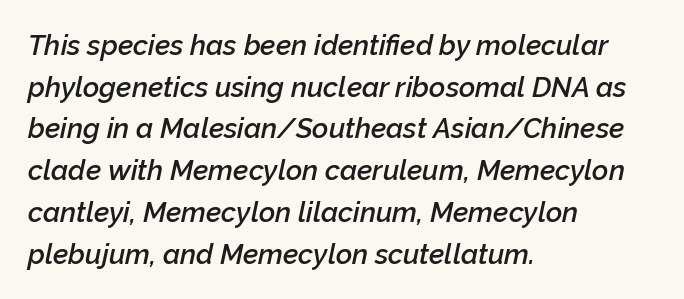
The image shows 28 px semibold type, italic (leaning right); set left-aligned, normal line spacing (1.49x), normal letter spacing, not underlined; low stroke contrast and a medium x-height.
